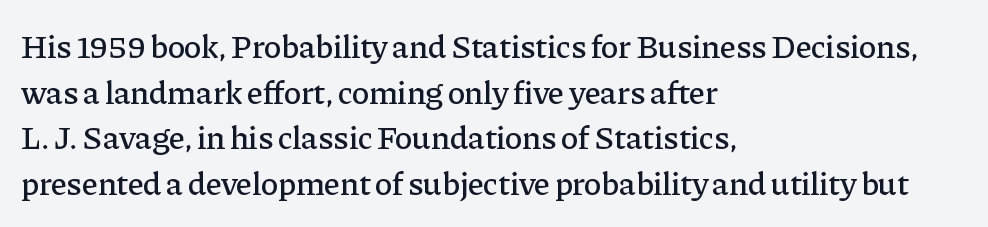
If you drew a line through each stem, it would be perfectly vertical. The passage shown is not underscored anywhere. These lines are rendered in a variable-pitch font. Reading down the block, your eye returns to a fixed left position each line.
